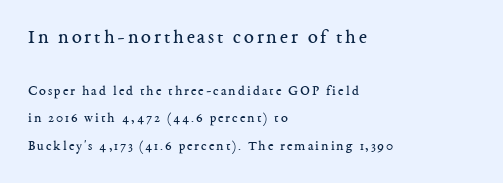
{"italic": "no", "bold": "no", "underline": "no", "align": "left", "line_spacing": "loose", "line_spacing_ratio": 1.98, "larger_block": "first", "size_ratio": 1.43, "glyph_px": 20}
